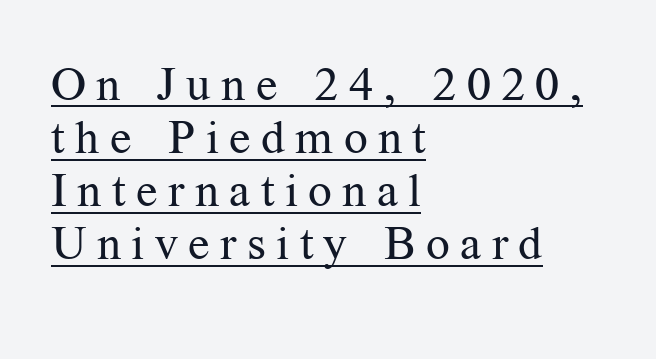
The image shows 47 px regular-weight serif type, upright; set left-aligned, tight line spacing (1.13x), unusually wide letter spacing (+0.22 em), underlined; medium stroke contrast and a medium x-height.
